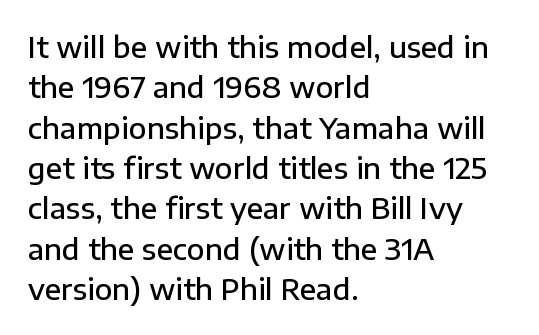
{"serif": "no", "italic": "no", "bold": "semi", "weight": "semibold", "width": "normal", "stroke_contrast": "low", "x_height": "medium", "monospaced": "no", "underline": "no", "align": "left", "line_spacing": "normal", "line_spacing_ratio": 1.39, "letter_spacing": "normal", "letter_spacing_em": 0.0, "glyph_px": 29}
